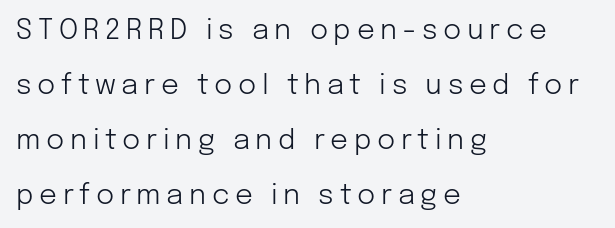
Vertical strokes here are truly vertical. If you drew a ruler down the left edge, every line would touch it. The tracking jumps out immediately: characters are airy and widely separated. These lines are rendered in a variable-pitch font.
